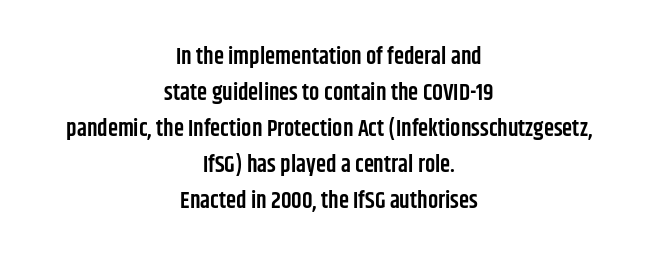
{"italic": "no", "bold": "semi", "underline": "no", "align": "center", "line_spacing": "normal", "line_spacing_ratio": 1.57, "letter_spacing": "normal", "letter_spacing_em": 0.0, "glyph_px": 23}
